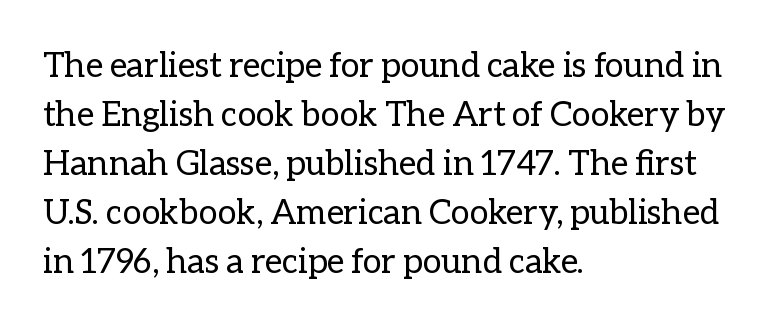
The image shows 34 px regular-weight type, upright; set left-aligned, normal line spacing (1.44x), normal letter spacing, not underlined; low stroke contrast and a medium x-height.
